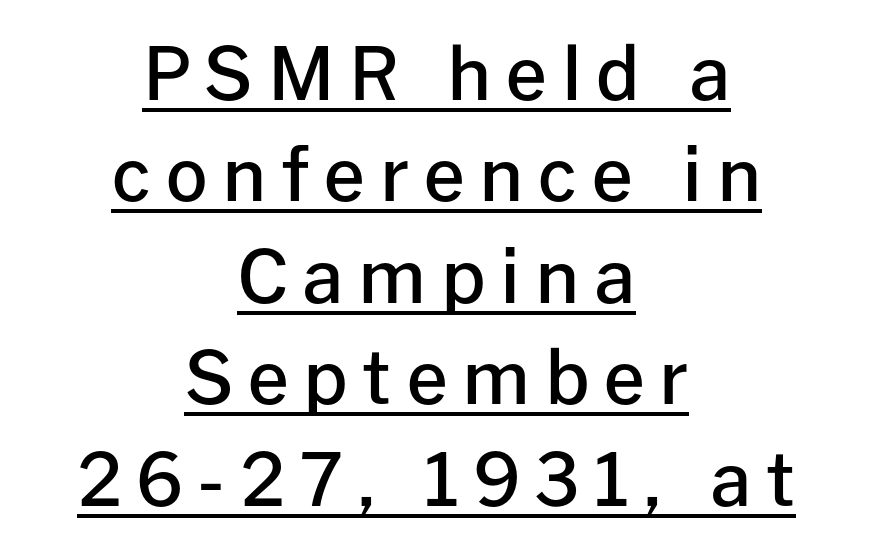
{"serif": "no", "italic": "no", "bold": "semi", "weight": "semibold", "width": "normal", "stroke_contrast": "low", "x_height": "medium", "monospaced": "no", "underline": "yes", "align": "center", "line_spacing": "normal", "line_spacing_ratio": 1.39, "letter_spacing": "wide", "letter_spacing_em": 0.2, "glyph_px": 73}
